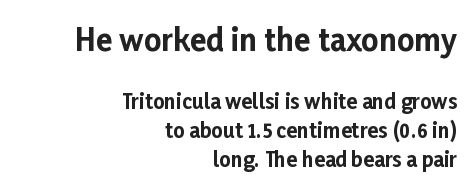
Each letter keeps its own natural width here, so spacing adapts to shape. It's the straight-up-and-down kind of type. Whoever set this made the first block the dominant, larger element. Check under the words: just untouched page. The lines are quadded right. You'd pick this weight for a headline — it's a proper bold.
